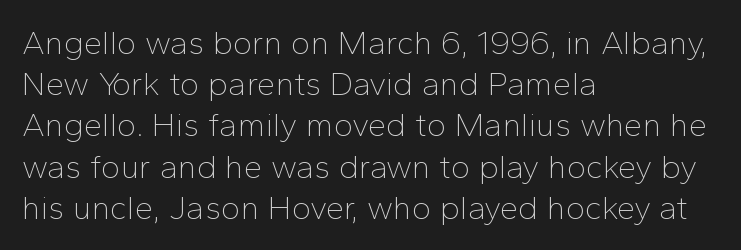
Default kerning and tracking; the words read as compact shapes. Students, observe: this is what conventionally led text looks like. A typesetter would call this proportional, since set widths differ per character. The axis of the letterforms is exactly vertical.
